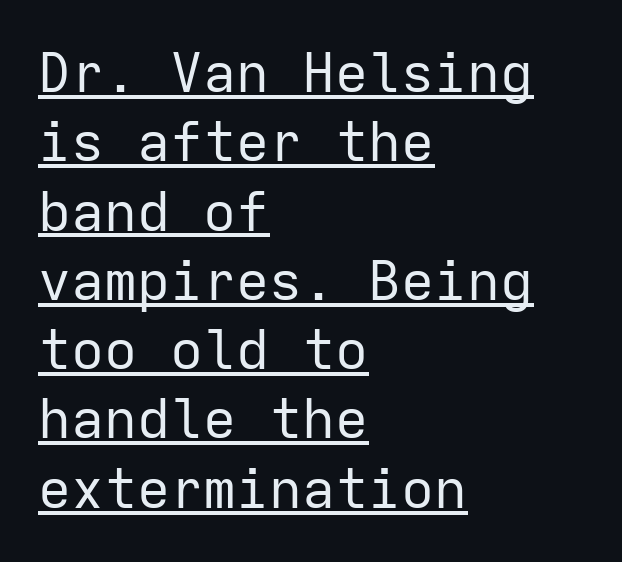
The image shows 55 px regular-weight sans-serif type, upright, monospaced; set left-aligned, normal line spacing (1.26x), normal letter spacing, underlined; low stroke contrast and a medium x-height.
